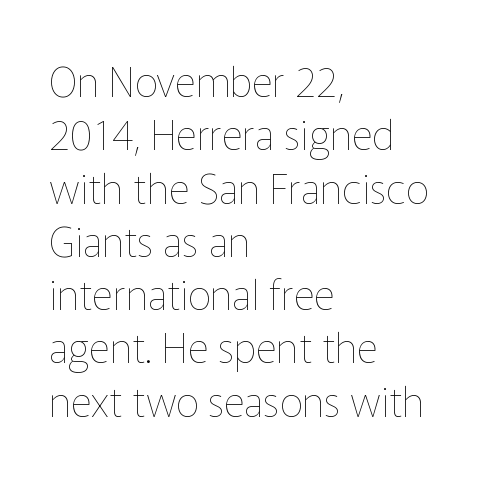
The image shows 41 px thin type, upright; set left-aligned, normal line spacing (1.3x), normal letter spacing, not underlined; low stroke contrast and a medium x-height.
